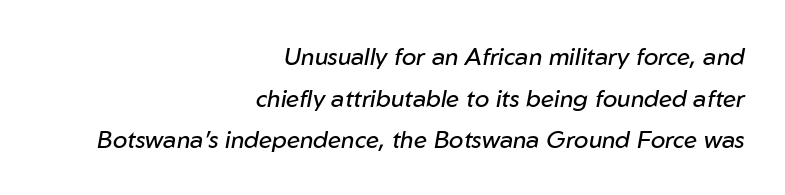
Q: Is the text bold? A: No.
Q: Is the text italic (slanted)? A: Yes, it leans right by about 10 degrees.
Q: Is the text underlined? A: No.
Q: How is the paragraph aligned? A: Right-aligned.
Q: Is the spacing between letters normal or unusually wide? A: Normal.
